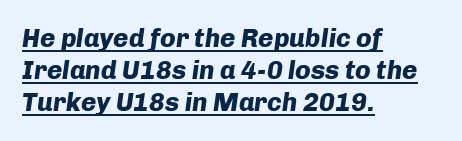
{"italic": "yes", "lean": "right", "slant_degrees": 8, "bold": "yes", "underline": "yes", "align": "left", "line_spacing_ratio": 1.24, "letter_spacing": "normal", "letter_spacing_em": 0.0, "glyph_px": 26}
